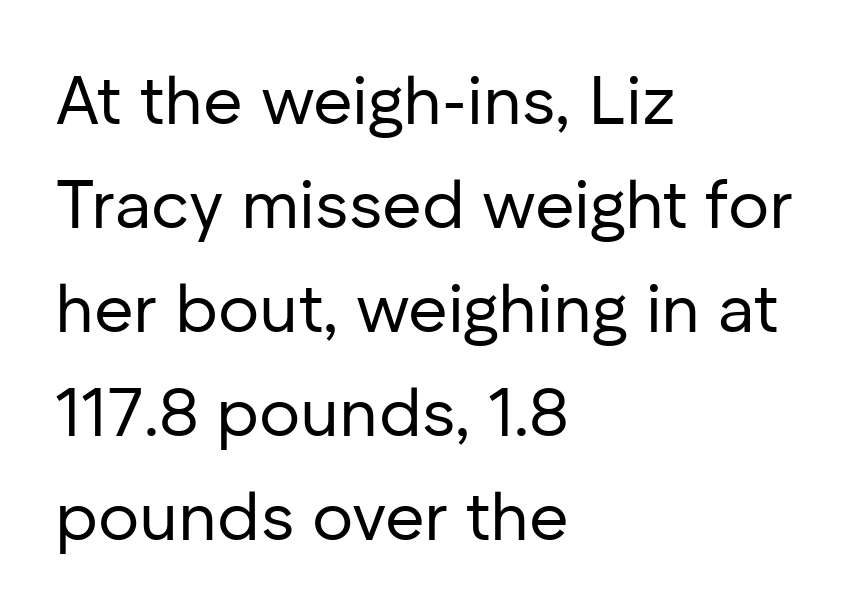
{"serif": "no", "italic": "no", "bold": "no", "weight": "regular", "width": "normal", "stroke_contrast": "low", "x_height": "medium", "monospaced": "no", "underline": "no", "align": "left", "line_spacing": "normal", "line_spacing_ratio": 1.53, "letter_spacing": "normal", "letter_spacing_em": 0.0, "glyph_px": 68}
